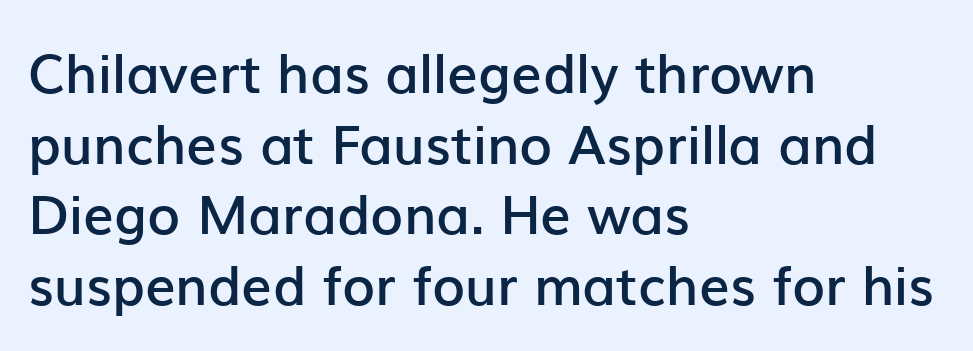
{"serif": "no", "italic": "no", "bold": "semi", "weight": "semibold", "width": "normal", "stroke_contrast": "low", "x_height": "medium", "monospaced": "no", "underline": "no", "align": "left", "line_spacing": "normal", "line_spacing_ratio": 1.31, "letter_spacing": "normal", "letter_spacing_em": 0.0, "glyph_px": 54}
